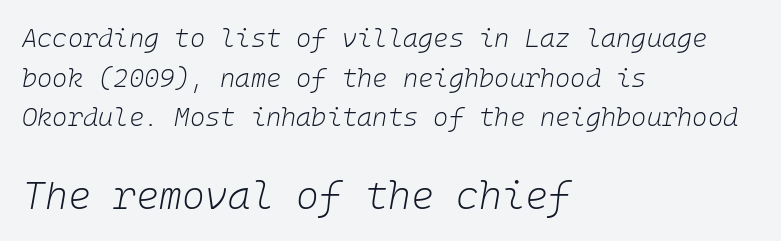
The image shows 39 px light type, italic (leaning right); set left-aligned, normal line spacing (1.52x), normal letter spacing, not underlined; the second (bottom) block is 1.5x larger; low stroke contrast and a medium x-height.
